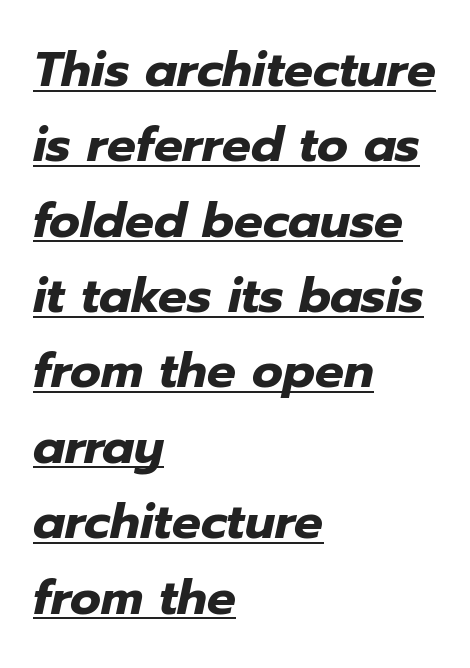
Q: Is the text bold? A: Yes.
Q: Is the text italic (slanted)? A: Yes, it leans right by about 12 degrees.
Q: Is the text underlined? A: Yes.
Q: How is the paragraph aligned? A: Left-aligned.
Q: Is the spacing between letters normal or unusually wide? A: Normal.
Q: Is the spacing between lines tight, normal or loose? A: Normal.
Q: Width (condensed, normal, or wide)? A: Normal.
Q: Stroke contrast? A: Low.
Q: x-height? A: Medium.
Q: Monospaced? A: No.
